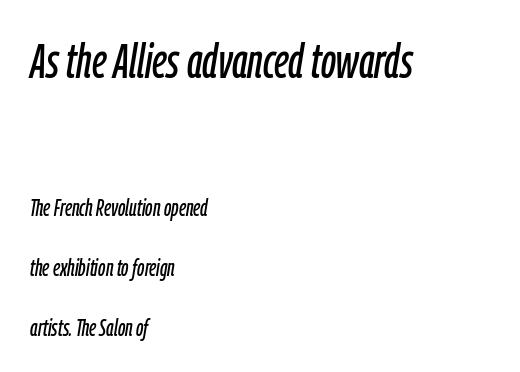
You could call the tracking neutral — neither tight nor loose. Descenders are the only things crossing below the line. The initial chunk of copy outweighs the following chunk in type size. Leftover space on each line is placed entirely after the last word. Think of a printed novel: that variable character pitch is what you see here. The glyphs look as if they've been sheared to an angle.
